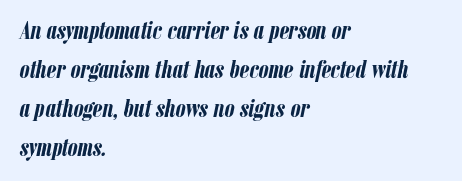
{"italic": "yes", "lean": "right", "slant_degrees": 12, "bold": "yes", "underline": "no", "align": "left", "line_spacing": "normal", "line_spacing_ratio": 1.56, "letter_spacing": "normal", "letter_spacing_em": 0.0, "glyph_px": 25}
